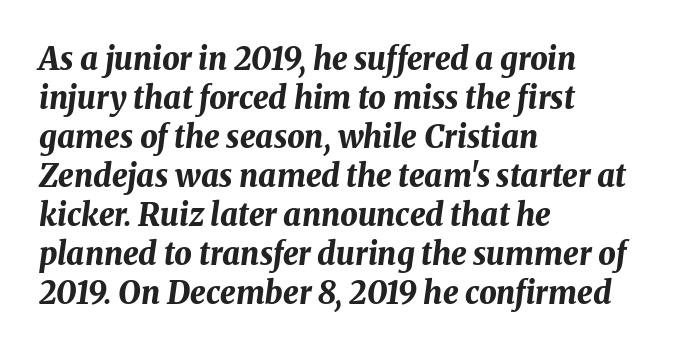
Q: Is the text bold? A: Yes.
Q: Is the text italic (slanted)? A: Yes, it leans right by about 8 degrees.
Q: Is the text underlined? A: No.
Q: How is the paragraph aligned? A: Left-aligned.
Q: Is the spacing between letters normal or unusually wide? A: Normal.
Q: Is the spacing between lines tight, normal or loose? A: Normal.
Q: Width (condensed, normal, or wide)? A: Normal.
Q: Stroke contrast? A: Medium.
Q: x-height? A: Medium.
Q: Monospaced? A: No.
